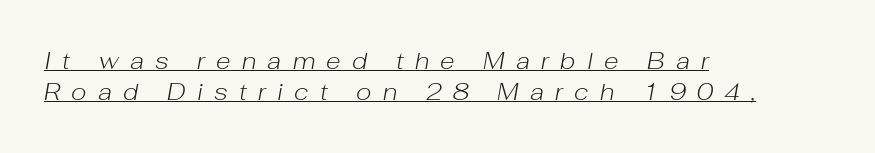
Q: Is the text bold? A: No.
Q: Is the text italic (slanted)? A: Yes, it leans right by about 10 degrees.
Q: Is the text underlined? A: Yes.
Q: How is the paragraph aligned? A: Left-aligned.
Q: Is the spacing between letters normal or unusually wide? A: Unusually wide.
Q: Is the spacing between lines tight, normal or loose? A: Normal.
